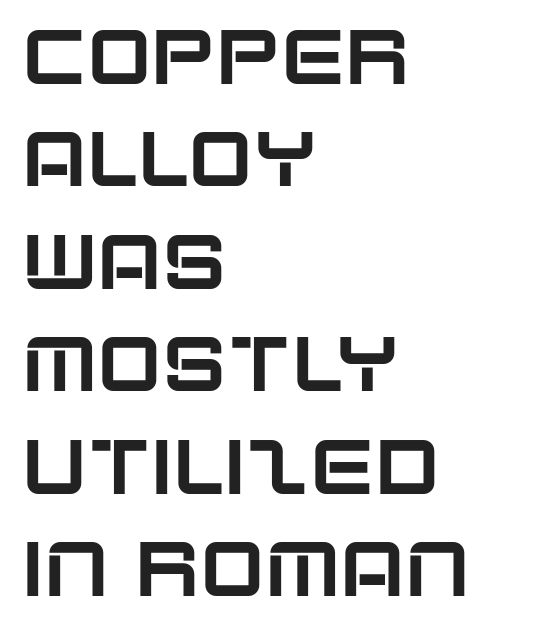
{"serif": "no", "italic": "no", "width": "normal", "stroke_contrast": "low", "x_height": "large", "monospaced": "no", "underline": "no", "align": "left", "line_spacing": "normal", "line_spacing_ratio": 1.33, "letter_spacing": "normal", "letter_spacing_em": 0.0, "glyph_px": 77}
